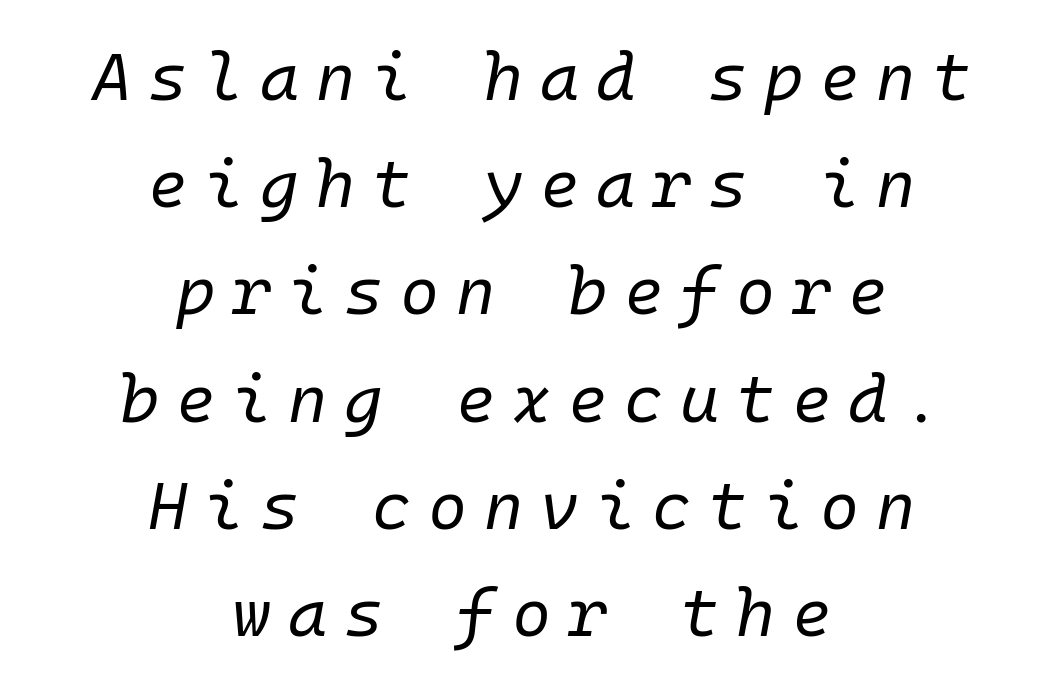
{"italic": "yes", "lean": "right", "slant_degrees": 10, "bold": "no", "weight": "regular", "width": "normal", "stroke_contrast": "low", "x_height": "medium", "monospaced": "yes", "underline": "no", "align": "center", "line_spacing": "normal", "line_spacing_ratio": 1.6, "letter_spacing": "wide", "letter_spacing_em": 0.25, "glyph_px": 67}
